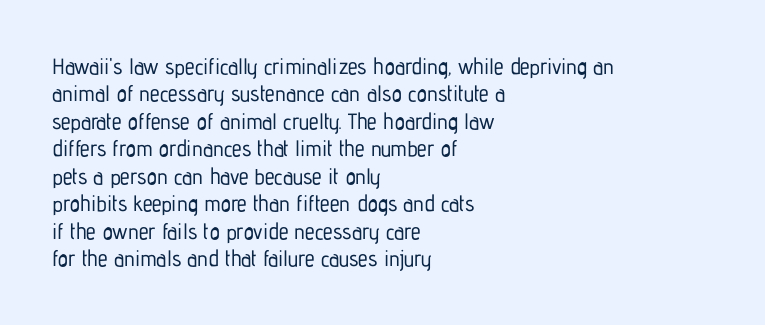
The image shows 22 px text type, upright; set left-aligned, normal line spacing (1.25x), normal letter spacing, not underlined.
